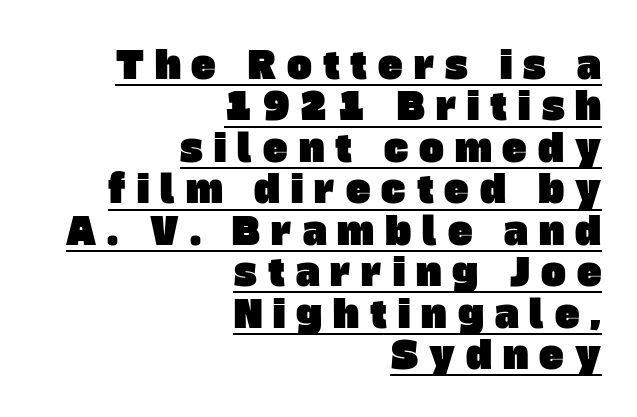
{"serif": "no", "width": "normal", "stroke_contrast": "low", "x_height": "large", "monospaced": "no", "underline": "yes", "align": "right", "line_spacing": "tight", "line_spacing_ratio": 1.12, "letter_spacing": "wide", "letter_spacing_em": 0.3, "glyph_px": 37}
